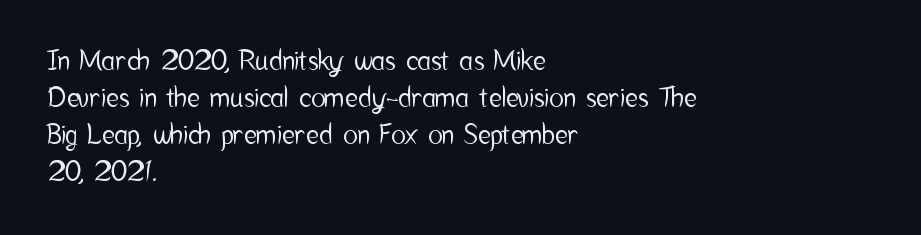
A typesetter would call this zero additional tracking. Notice how descenders clear the ascenders below comfortably — that's standard leading. Ordinary non-slanted type is in use. Letters rest on an invisible, unmarked baseline.
